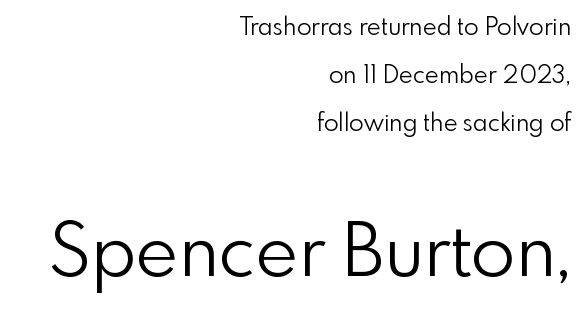
The image shows 73 px light sans-serif type, upright; set right-aligned, loose line spacing (2.0x), normal letter spacing, not underlined; the second (bottom) block is 3.04x larger; low stroke contrast and a small x-height.
